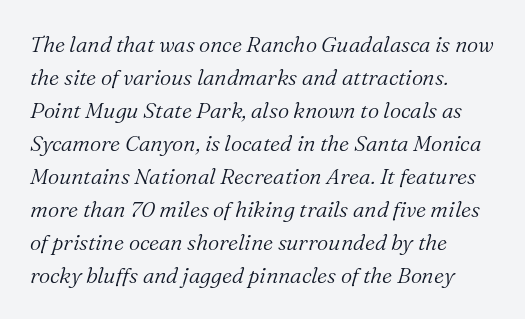
Q: Is the text bold? A: No.
Q: Is the text italic (slanted)? A: Yes, it leans right by about 16 degrees.
Q: Is the text underlined? A: No.
Q: How is the paragraph aligned? A: Left-aligned.
Q: Is the spacing between letters normal or unusually wide? A: Normal.
Q: Is the spacing between lines tight, normal or loose? A: Normal.
